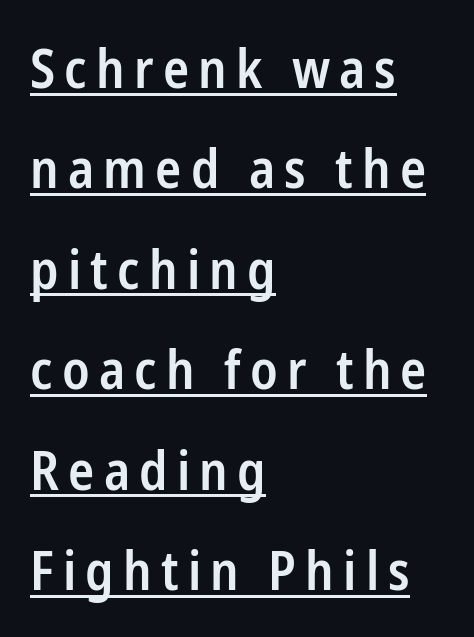
Teacher's note: observe the even left margin — that is flush-left alignment. This is the in-between weight designers call semibold or demi. When letters stand straight like this, we call the style roman or upright. Look at the bottom of the vertical strokes: they stop flat, with no serifs. The letters advance in unequal steps, a hallmark of proportional type. Every word sits above its own underline.
